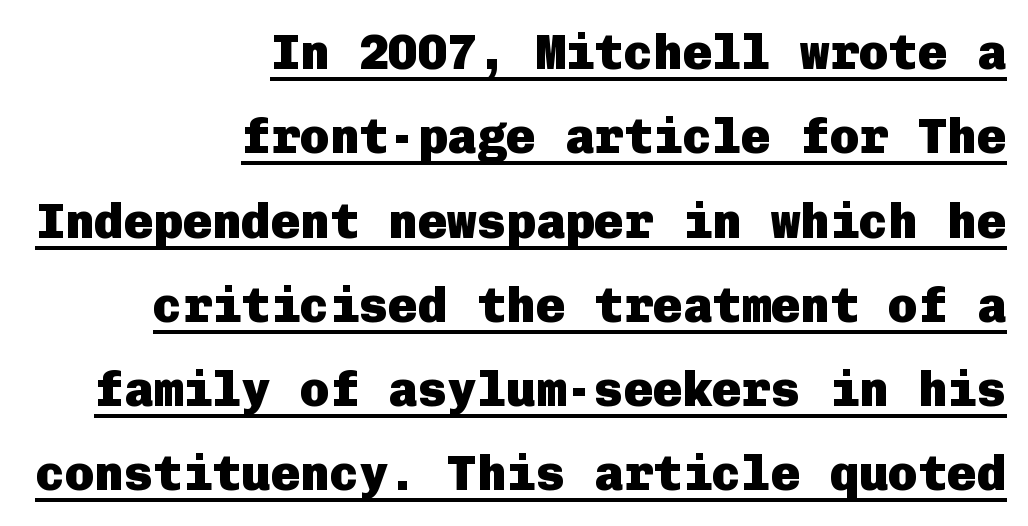
Q: Is the text bold? A: Yes.
Q: Is the text italic (slanted)? A: No, it is upright.
Q: Is the typeface a serif or a sans-serif typeface? A: Sans-serif.
Q: Is the text underlined? A: Yes.
Q: How is the paragraph aligned? A: Right-aligned.
Q: Is the spacing between letters normal or unusually wide? A: Normal.
Q: Width (condensed, normal, or wide)? A: Normal.
Q: Stroke contrast? A: Low.
Q: x-height? A: Medium.
